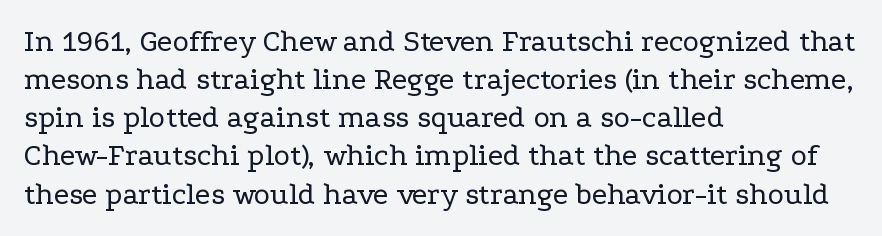
Q: Is the text bold? A: No.
Q: Is the text italic (slanted)? A: No, it is upright.
Q: Is the typeface a serif or a sans-serif typeface? A: Serif.
Q: Is the text underlined? A: No.
Q: How is the paragraph aligned? A: Left-aligned.
Q: Is the spacing between letters normal or unusually wide? A: Normal.
Q: Width (condensed, normal, or wide)? A: Wide.
Q: Stroke contrast? A: Low.
Q: x-height? A: Medium.
Q: Monospaced? A: No.
